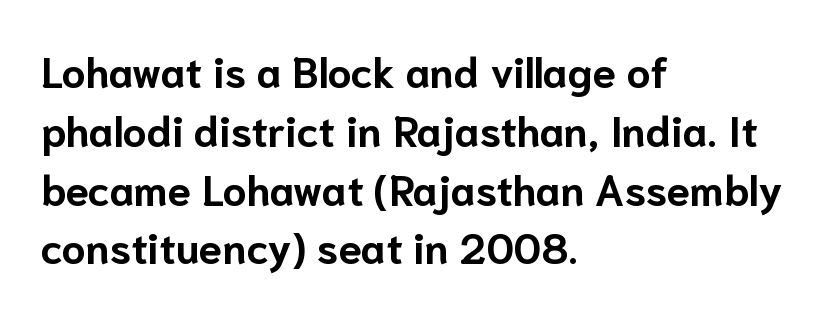
Q: Is the text bold? A: Yes.
Q: Is the text italic (slanted)? A: No, it is upright.
Q: Is the typeface a serif or a sans-serif typeface? A: Sans-serif.
Q: Is the text underlined? A: No.
Q: How is the paragraph aligned? A: Left-aligned.
Q: Is the spacing between letters normal or unusually wide? A: Normal.
Q: Is the spacing between lines tight, normal or loose? A: Normal.
Q: Width (condensed, normal, or wide)? A: Normal.
Q: Stroke contrast? A: Low.
Q: x-height? A: Medium.
Q: Monospaced? A: No.
